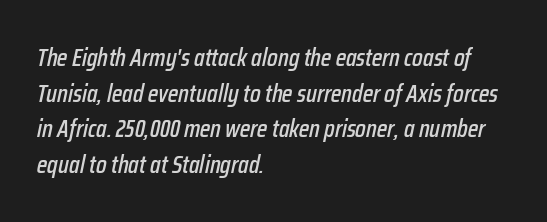
{"italic": "yes", "lean": "right", "slant_degrees": 12, "underline": "no", "align": "left", "line_spacing": "normal", "line_spacing_ratio": 1.43, "letter_spacing": "normal", "letter_spacing_em": 0.0, "glyph_px": 25}
